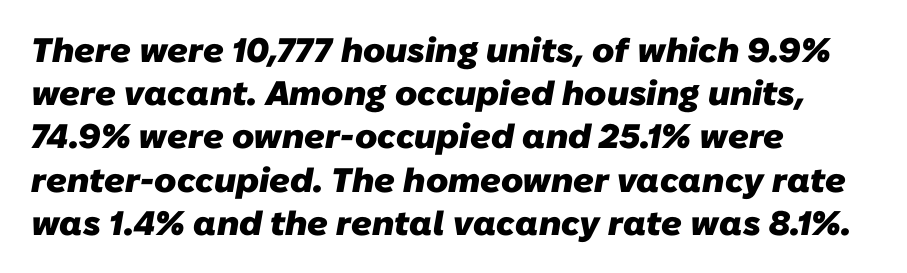
The image shows 34 px heavy sans-serif type; set left-aligned, normal line spacing (1.27x), normal letter spacing, not underlined; low stroke contrast and a medium x-height.
